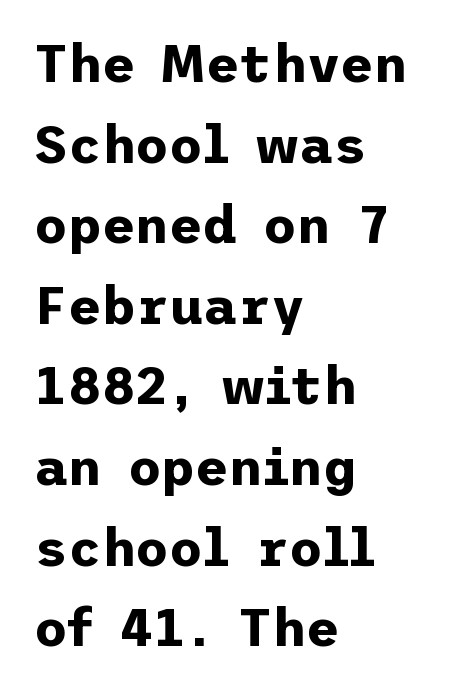
{"serif": "no", "italic": "no", "bold": "yes", "weight": "bold", "width": "normal", "stroke_contrast": "low", "x_height": "medium", "underline": "no", "align": "left", "line_spacing": "normal", "line_spacing_ratio": 1.55, "letter_spacing": "normal", "letter_spacing_em": 0.0, "glyph_px": 52}
